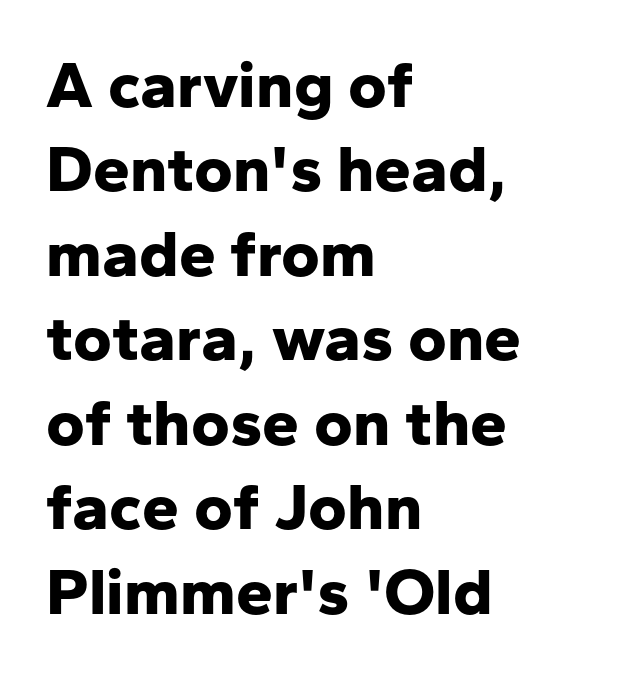
{"serif": "no", "italic": "no", "bold": "yes", "weight": "bold", "width": "normal", "stroke_contrast": "low", "x_height": "medium", "monospaced": "no", "underline": "no", "align": "left", "line_spacing": "normal", "line_spacing_ratio": 1.28, "letter_spacing": "normal", "letter_spacing_em": 0.0, "glyph_px": 66}
